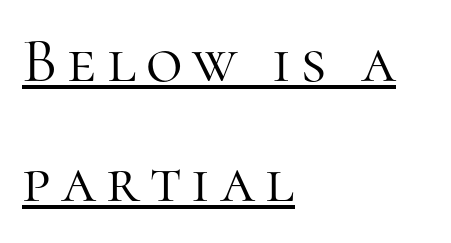
Q: Is the text bold? A: No.
Q: Is the text italic (slanted)? A: No, it is upright.
Q: Is the typeface a serif or a sans-serif typeface? A: Serif.
Q: Is the text underlined? A: Yes.
Q: How is the paragraph aligned? A: Left-aligned.
Q: Is the spacing between lines tight, normal or loose? A: Loose.
Q: Width (condensed, normal, or wide)? A: Normal.
Q: Stroke contrast? A: High.
Q: x-height? A: Medium.
Q: Monospaced? A: No.
